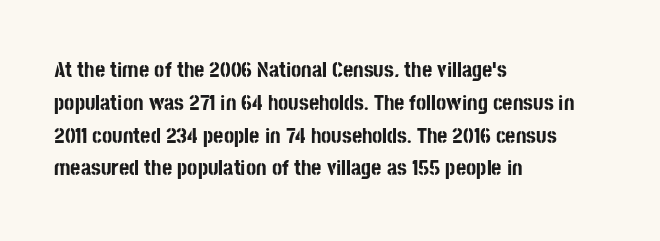
{"italic": "no", "bold": "yes", "underline": "no", "align": "left", "line_spacing": "normal", "line_spacing_ratio": 1.49, "letter_spacing": "normal", "letter_spacing_em": 0.0, "glyph_px": 22}
